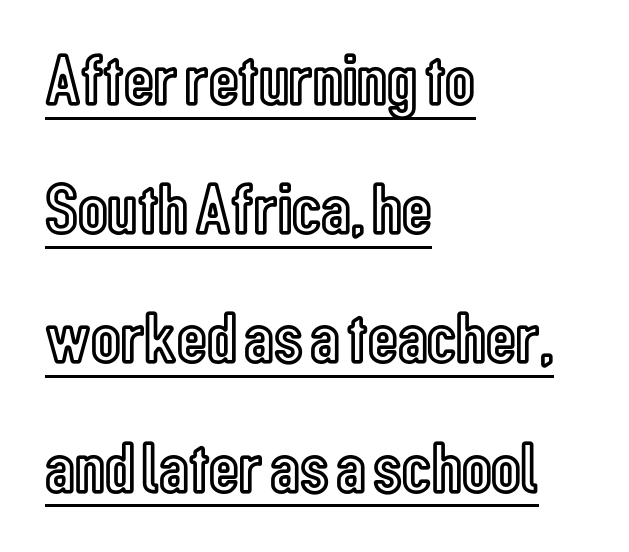
The face used here appears with an underline applied. If you drew a ruler down the left edge, every line would touch it. Posture: upright roman. The face used here is proportionally spaced, like ordinary book or web type.
